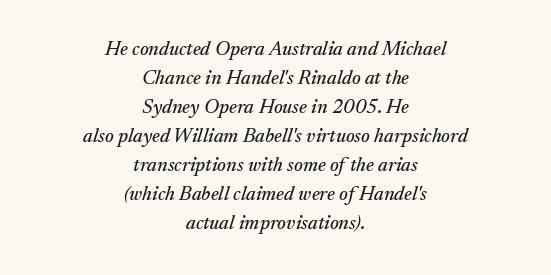
Italic? Definitely — the glyphs are oblique. Observe the ordinary spacing: letters are neighbours, not strangers. The foot of each line stays bare and open. The vertical gap from one line to the next is medium. Neither beginnings nor endings align; midpoints do.
